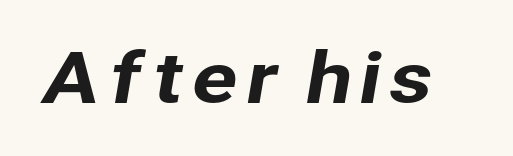
Letters rest on an invisible, unmarked baseline. Note the varied advance widths — an 'i' is clearly narrower than an 'm'. Serif or sans? Sans — the stroke terminals are bare.
